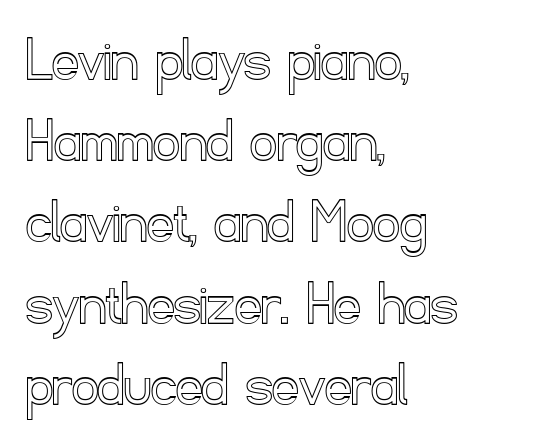
{"italic": "no", "width": "normal", "x_height": "small", "monospaced": "no", "underline": "no", "align": "left", "line_spacing": "normal", "line_spacing_ratio": 1.25, "letter_spacing": "normal", "letter_spacing_em": 0.0, "glyph_px": 65}
